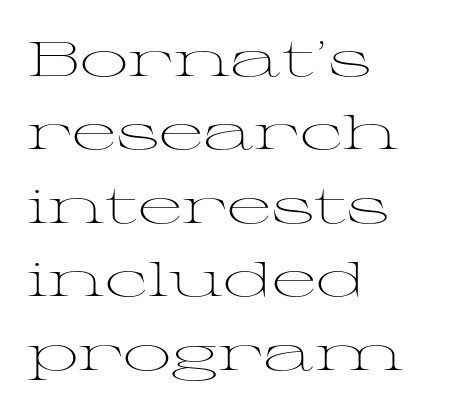
The image shows 48 px light, wide serif type, upright; set left-aligned, normal line spacing (1.53x), normal letter spacing, not underlined; medium stroke contrast and a medium x-height.
